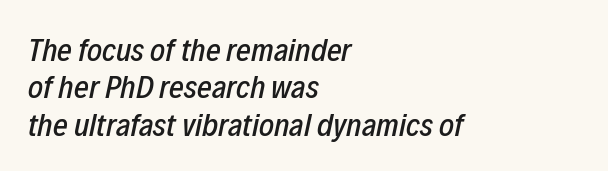
Q: Is the text italic (slanted)? A: Yes, it leans right by about 12 degrees.
Q: Is the text underlined? A: No.
Q: How is the paragraph aligned? A: Left-aligned.
Q: Is the spacing between letters normal or unusually wide? A: Normal.
Q: Width (condensed, normal, or wide)? A: Condensed.
Q: Stroke contrast? A: Low.
Q: x-height? A: Medium.
Q: Monospaced? A: No.
